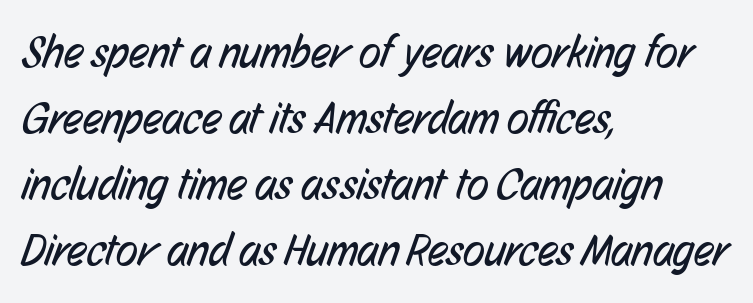
This sample uses plain, unmodified letter spacing. The cut favours lightness, reaching ordinary text weight at its darkest. The rendering shows plain stroke endings on the letterforms — a sans-serif design. The rows are spaced the way most documents space them.
